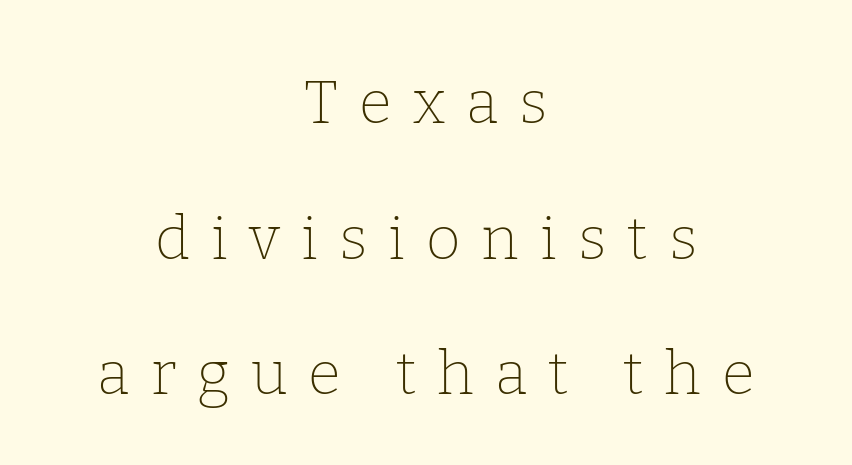
Q: Is the text bold? A: No.
Q: Is the text italic (slanted)? A: No, it is upright.
Q: Is the typeface a serif or a sans-serif typeface? A: Serif.
Q: Is the text underlined? A: No.
Q: How is the paragraph aligned? A: Centered.
Q: Is the spacing between letters normal or unusually wide? A: Unusually wide.
Q: Is the spacing between lines tight, normal or loose? A: Loose.
Q: Width (condensed, normal, or wide)? A: Normal.
Q: Stroke contrast? A: Low.
Q: x-height? A: Medium.
Q: Monospaced? A: No.
